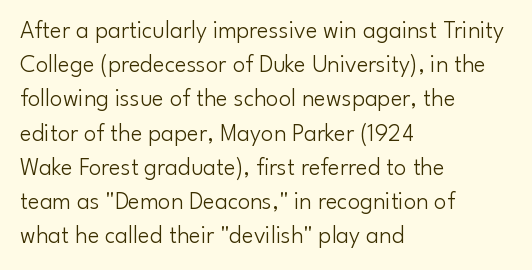
The area under the type is left untouched. A roman cut, with each character standing at attention. Observe the ordinary spacing: letters are neighbours, not strangers. Notice how the passage keeps a crisp vertical edge on the left only.
